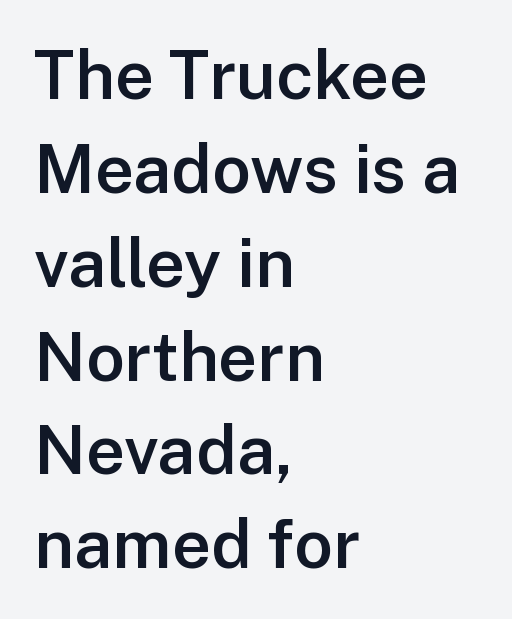
Q: Is the text bold? A: Semi-bold.
Q: Is the text italic (slanted)? A: No, it is upright.
Q: Is the typeface a serif or a sans-serif typeface? A: Sans-serif.
Q: Is the text underlined? A: No.
Q: How is the paragraph aligned? A: Left-aligned.
Q: Is the spacing between letters normal or unusually wide? A: Normal.
Q: Is the spacing between lines tight, normal or loose? A: Normal.
Q: Width (condensed, normal, or wide)? A: Normal.
Q: Stroke contrast? A: Low.
Q: x-height? A: Medium.
Q: Monospaced? A: No.
